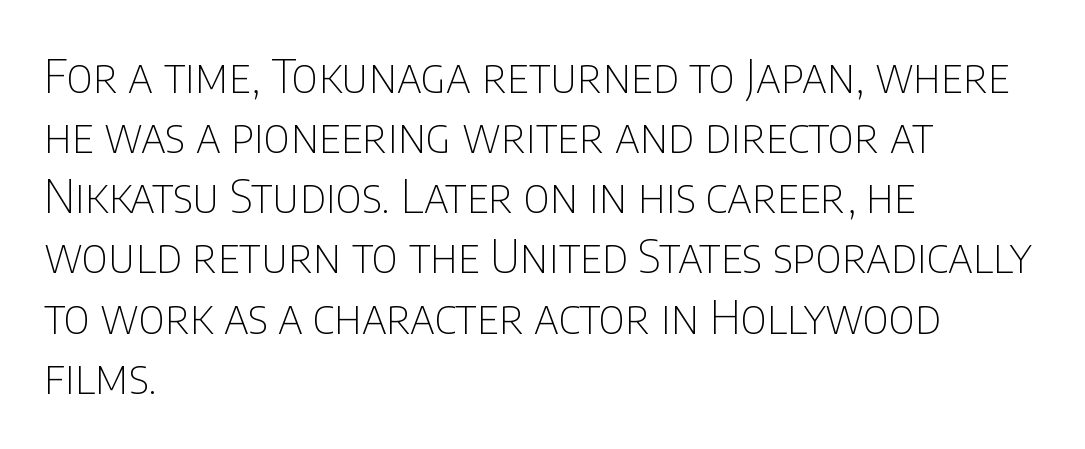
The image shows 47 px thin, condensed sans-serif type, upright; set left-aligned, normal line spacing (1.28x), normal letter spacing, not underlined; low stroke contrast and a large x-height.
